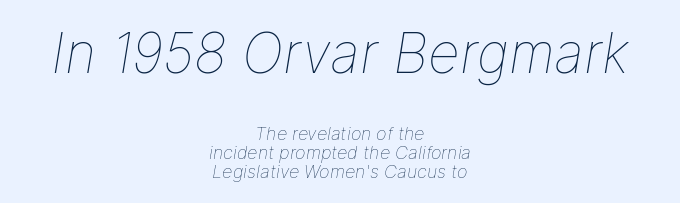
Bigger letters appear in the top chunk; the bottom chunk is reduced. A clean baseline with only descenders dipping below it. The lines are packed closely together with very little leading. The passage shown is typed in a proportional face where columns would drift.
